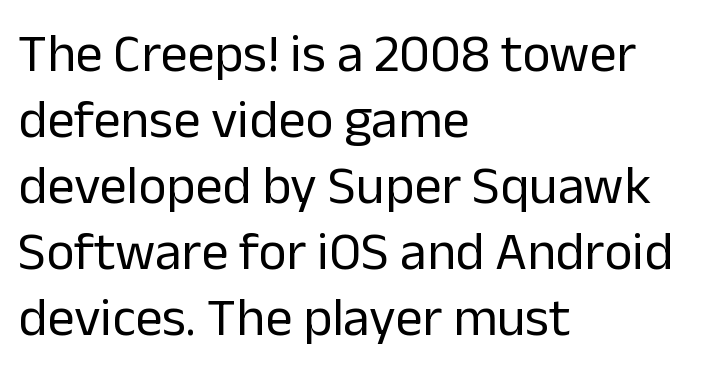
{"serif": "no", "italic": "no", "bold": "no", "weight": "regular", "width": "normal", "stroke_contrast": "low", "x_height": "medium", "monospaced": "no", "underline": "no", "align": "left", "line_spacing_ratio": 1.22, "letter_spacing": "normal", "letter_spacing_em": 0.0, "glyph_px": 54}
